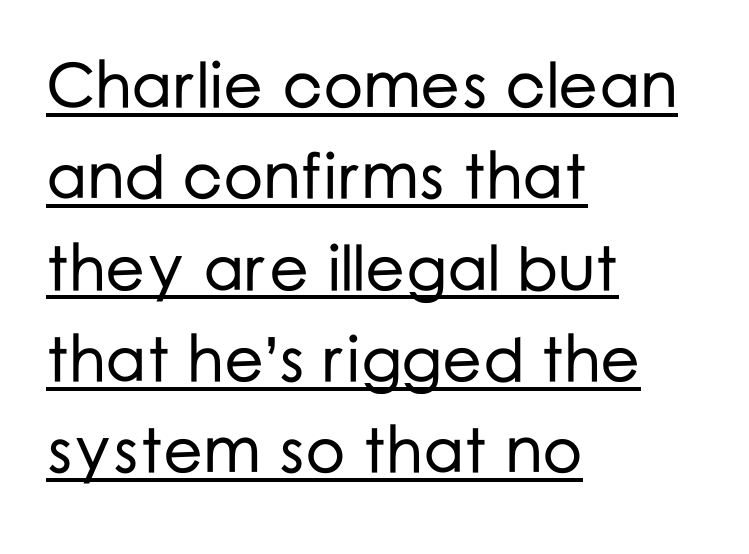
Q: Is the text italic (slanted)? A: No, it is upright.
Q: Is the typeface a serif or a sans-serif typeface? A: Sans-serif.
Q: Is the text underlined? A: Yes.
Q: How is the paragraph aligned? A: Left-aligned.
Q: Is the spacing between letters normal or unusually wide? A: Normal.
Q: Is the spacing between lines tight, normal or loose? A: Normal.
Q: Width (condensed, normal, or wide)? A: Normal.
Q: Stroke contrast? A: Low.
Q: x-height? A: Medium.
Q: Monospaced? A: No.
